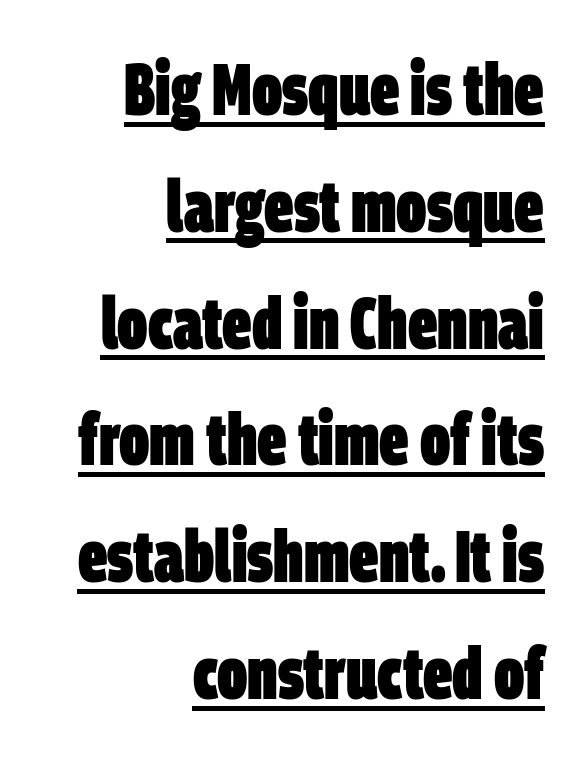
The image shows 73 px heavy, condensed sans-serif type; set right-aligned, normal line spacing (1.6x), normal letter spacing, underlined; low stroke contrast and a large x-height.
